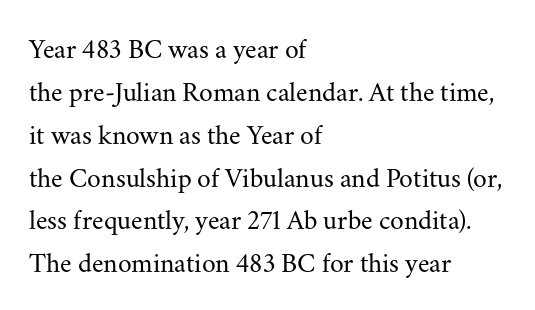
The passage shown is typed in a proportional face where columns would drift. This rendering uses left alignment, leaving the right contour irregular. Does the leading feel generous? No, just average. Check under the words: just untouched page. The typeface chosen for these lines features serifs. You can tell it's not italic because the verticals are truly vertical.
